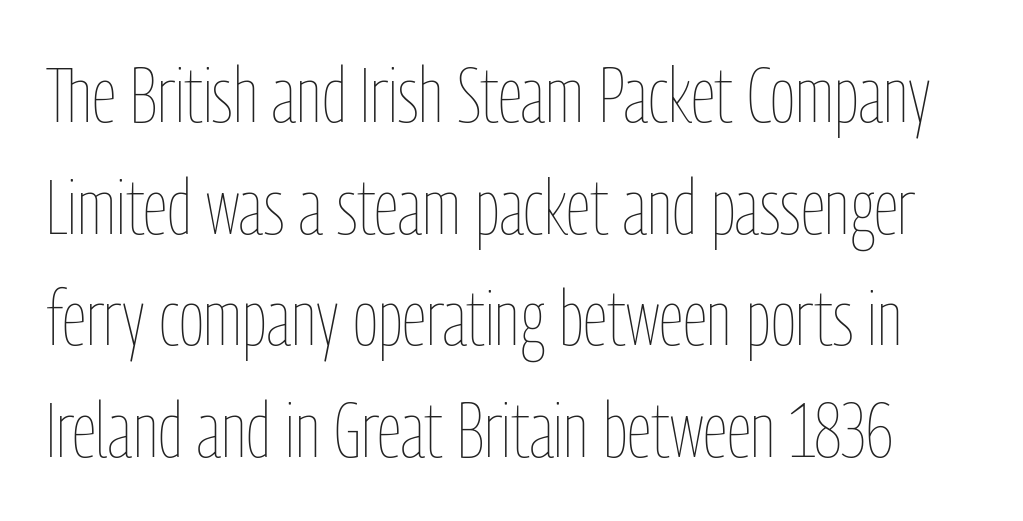
Quick note: not italic, upright. Looks like regular typesetting: each glyph gets only the width it needs. This sample keeps an unexceptional amount of space between lines. You could call the tracking neutral — neither tight nor loose. No word sits above an underline.
